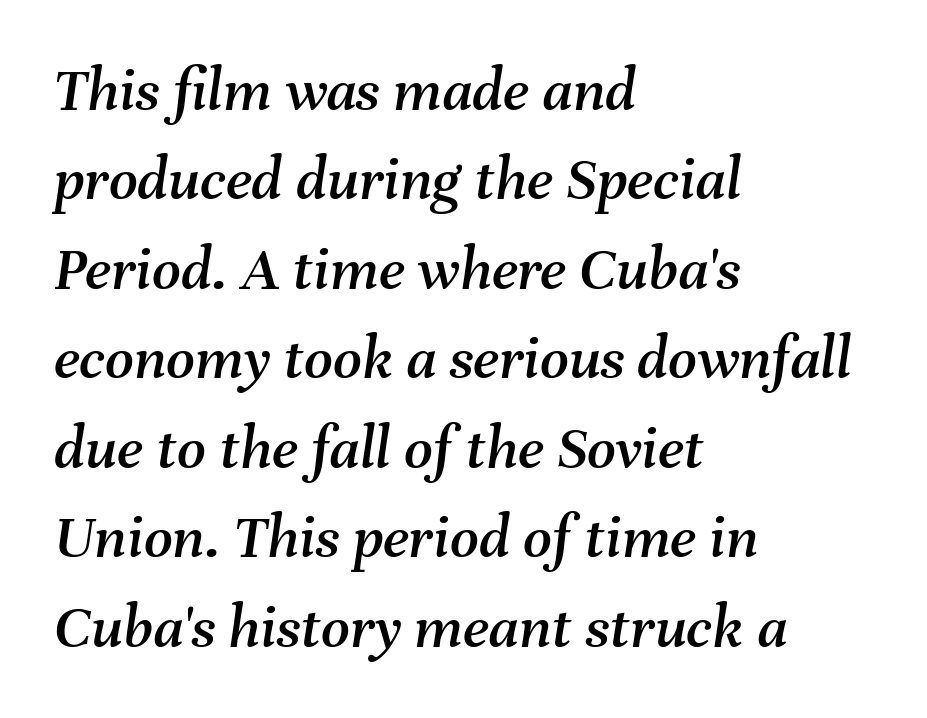
{"italic": "yes", "lean": "right", "slant_degrees": 8, "width": "normal", "stroke_contrast": "medium", "x_height": "medium", "monospaced": "no", "underline": "no", "align": "left", "line_spacing": "normal", "line_spacing_ratio": 1.42, "letter_spacing": "normal", "letter_spacing_em": 0.0, "glyph_px": 63}
